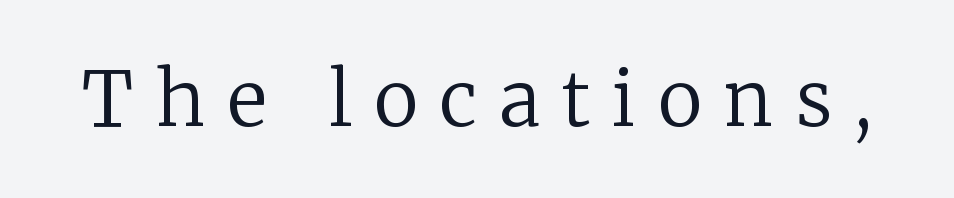
Q: Is the text bold? A: No.
Q: Is the text italic (slanted)? A: No, it is upright.
Q: Is the typeface a serif or a sans-serif typeface? A: Serif.
Q: Is the text underlined? A: No.
Q: Is the spacing between letters normal or unusually wide? A: Unusually wide.
Q: Width (condensed, normal, or wide)? A: Normal.
Q: Stroke contrast? A: Low.
Q: x-height? A: Medium.
Q: Monospaced? A: No.
